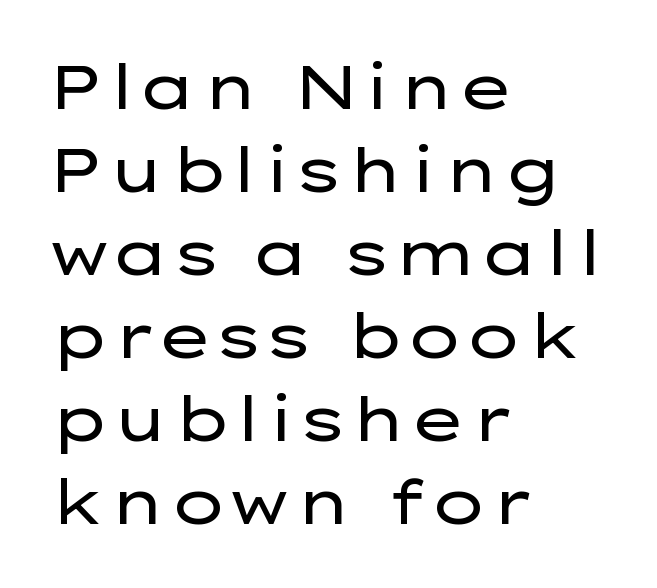
The image shows 62 px regular-weight, wide sans-serif type, upright; set left-aligned, normal line spacing (1.34x), normal letter spacing, not underlined; low stroke contrast and a medium x-height.
